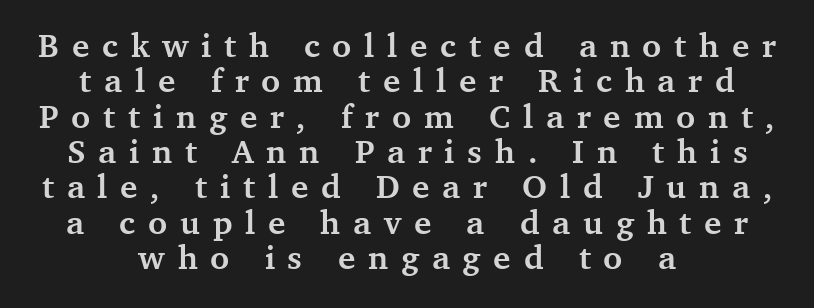
{"serif": "yes", "italic": "no", "bold": "yes", "weight": "semibold", "width": "normal", "stroke_contrast": "medium", "x_height": "medium", "monospaced": "no", "underline": "no", "align": "center", "line_spacing": "tight", "line_spacing_ratio": 1.07, "letter_spacing": "wide", "letter_spacing_em": 0.39, "glyph_px": 33}
